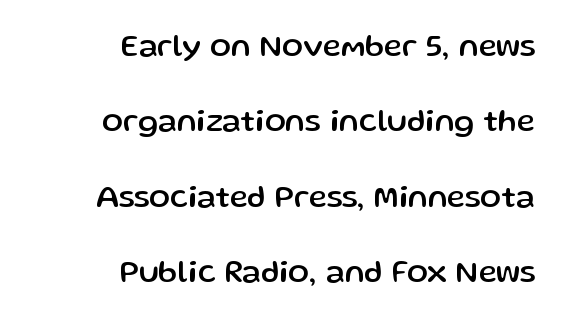
Q: Is the text italic (slanted)? A: No, it is upright.
Q: Is the typeface a serif or a sans-serif typeface? A: Sans-serif.
Q: Is the text underlined? A: No.
Q: How is the paragraph aligned? A: Right-aligned.
Q: Is the spacing between letters normal or unusually wide? A: Normal.
Q: Is the spacing between lines tight, normal or loose? A: Loose.
Q: Width (condensed, normal, or wide)? A: Normal.
Q: Stroke contrast? A: Low.
Q: x-height? A: Medium.
Q: Monospaced? A: No.
